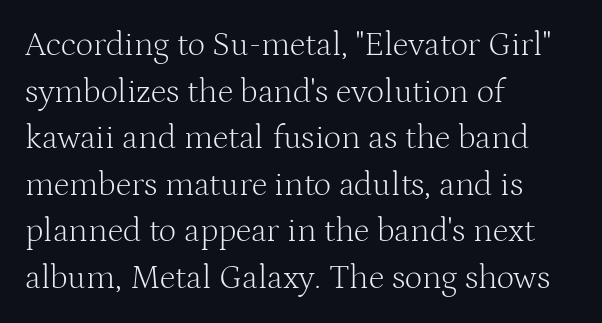
{"serif": "yes", "italic": "no", "bold": "no", "weight": "light", "width": "normal", "stroke_contrast": "medium", "x_height": "medium", "monospaced": "no", "underline": "no", "align": "left", "line_spacing": "normal", "line_spacing_ratio": 1.37, "letter_spacing": "normal", "letter_spacing_em": 0.0, "glyph_px": 34}
